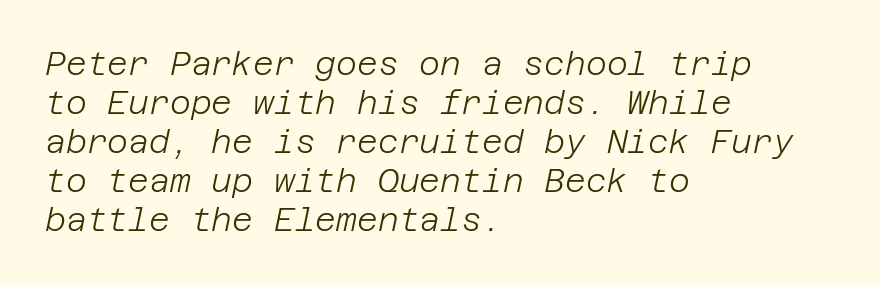
{"italic": "yes", "lean": "right", "slant_degrees": 12, "bold": "no", "weight": "light", "width": "normal", "stroke_contrast": "low", "x_height": "large", "underline": "no", "align": "left", "line_spacing_ratio": 1.22, "letter_spacing": "normal", "letter_spacing_em": 0.0, "glyph_px": 32}
